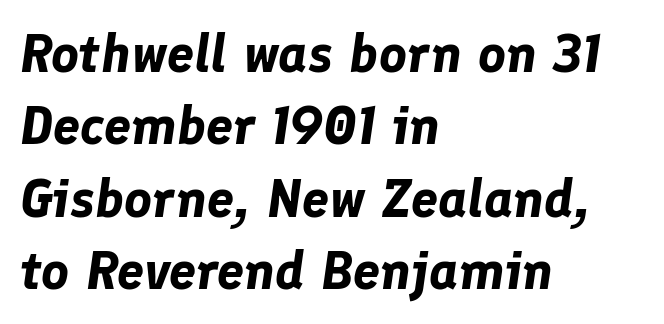
{"italic": "yes", "lean": "right", "slant_degrees": 8, "bold": "yes", "weight": "bold", "width": "normal", "stroke_contrast": "low", "x_height": "medium", "monospaced": "no", "underline": "no", "align": "left", "line_spacing": "normal", "line_spacing_ratio": 1.34, "letter_spacing": "normal", "letter_spacing_em": 0.0, "glyph_px": 54}
